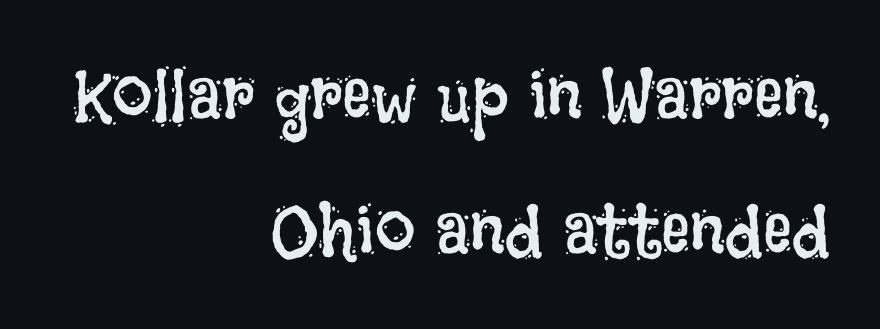
The image shows 72 px regular-weight, condensed type, upright; set right-aligned, line spacing 1.88x, normal letter spacing, not underlined; low stroke contrast and a large x-height.
